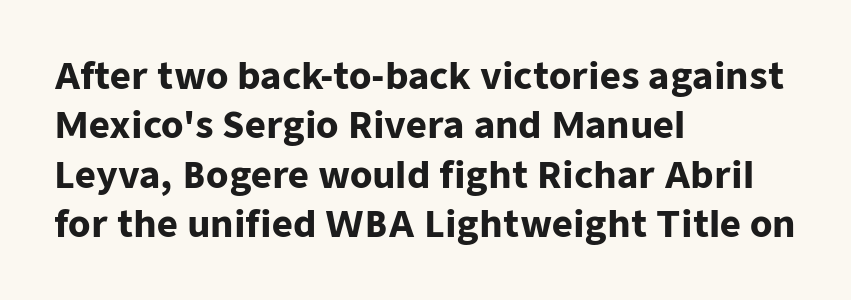
{"serif": "no", "italic": "no", "bold": "yes", "weight": "heavy", "width": "normal", "stroke_contrast": "low", "x_height": "medium", "monospaced": "no", "underline": "no", "align": "left", "line_spacing": "normal", "line_spacing_ratio": 1.37, "letter_spacing": "normal", "letter_spacing_em": 0.0, "glyph_px": 36}
